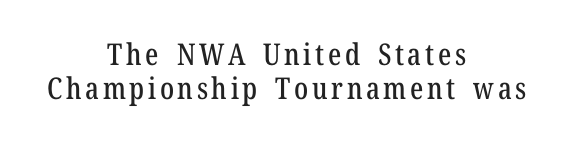
You could not count columns in this text — the font is proportionally spaced. Vertically, the passage feels compressed, each row crowding the next. Is the block centered? Yes — each line is placed symmetrically about the middle. This rendering features lettering with no underline.
